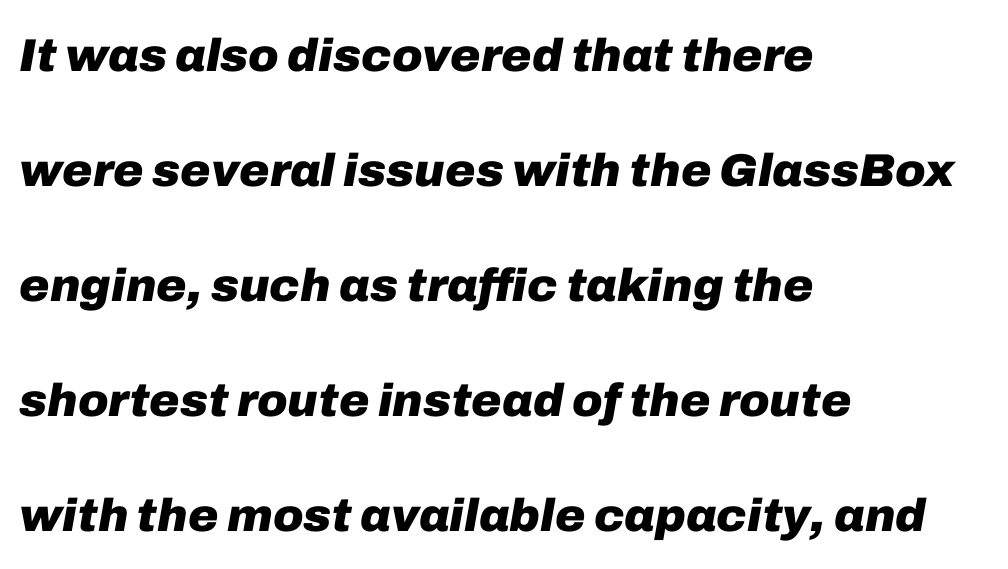
The image shows 46 px heavy type, italic (leaning right); set left-aligned, loose line spacing (2.5x), normal letter spacing, not underlined; low stroke contrast and a medium x-height.
